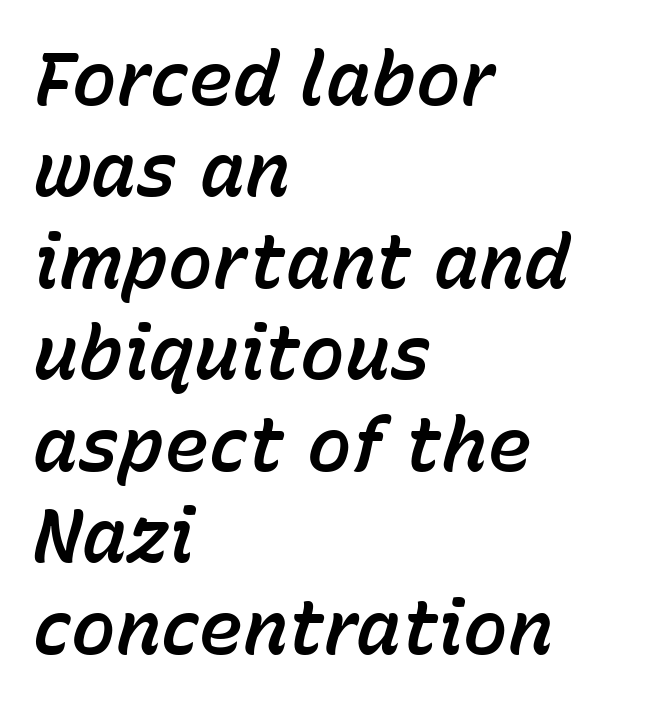
{"italic": "yes", "lean": "right", "slant_degrees": 15, "width": "normal", "stroke_contrast": "low", "x_height": "medium", "monospaced": "no", "underline": "no", "align": "left", "line_spacing_ratio": 1.22, "letter_spacing": "normal", "letter_spacing_em": 0.0, "glyph_px": 75}
